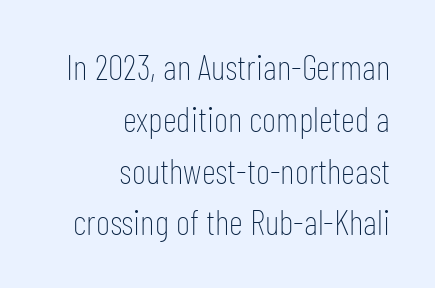
The image shows 35 px thin, condensed sans-serif type, upright; set right-aligned, normal line spacing (1.48x), normal letter spacing, not underlined; low stroke contrast and a medium x-height.
